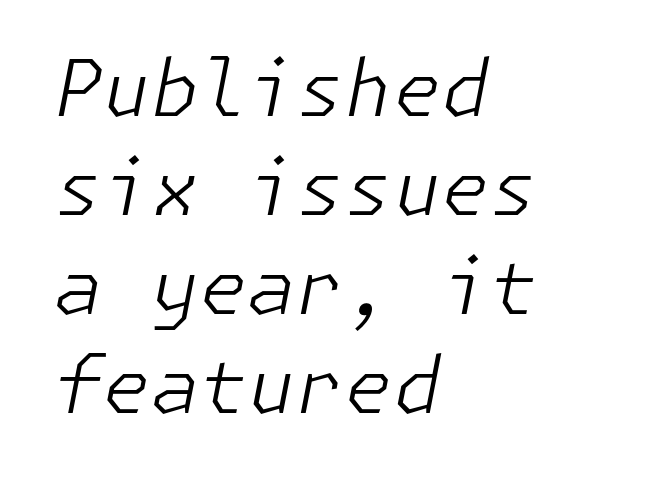
{"italic": "yes", "lean": "right", "slant_degrees": 11, "bold": "no", "weight": "light", "width": "normal", "stroke_contrast": "low", "x_height": "medium", "underline": "no", "align": "left", "line_spacing": "normal", "line_spacing_ratio": 1.27, "letter_spacing": "normal", "letter_spacing_em": 0.0, "glyph_px": 78}
